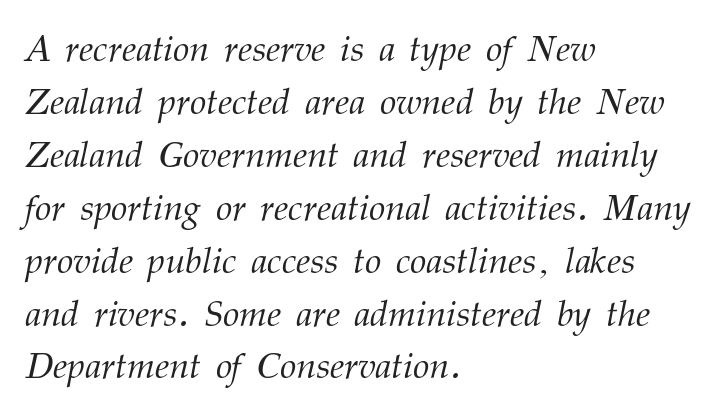
Q: Is the text bold? A: No.
Q: Is the text italic (slanted)? A: Yes, it leans right by about 12 degrees.
Q: Is the typeface a serif or a sans-serif typeface? A: Serif.
Q: Is the text underlined? A: No.
Q: How is the paragraph aligned? A: Left-aligned.
Q: Is the spacing between letters normal or unusually wide? A: Normal.
Q: Is the spacing between lines tight, normal or loose? A: Normal.
Q: Width (condensed, normal, or wide)? A: Normal.
Q: Stroke contrast? A: Medium.
Q: x-height? A: Medium.
Q: Monospaced? A: No.
